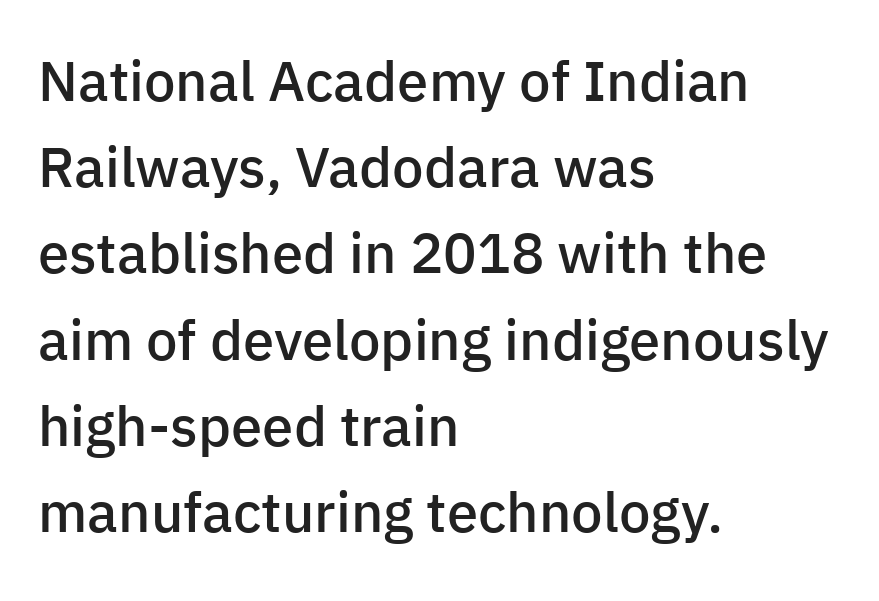
Q: Is the text bold? A: Semi-bold.
Q: Is the text italic (slanted)? A: No, it is upright.
Q: Is the typeface a serif or a sans-serif typeface? A: Sans-serif.
Q: Is the text underlined? A: No.
Q: How is the paragraph aligned? A: Left-aligned.
Q: Is the spacing between letters normal or unusually wide? A: Normal.
Q: Is the spacing between lines tight, normal or loose? A: Normal.
Q: Width (condensed, normal, or wide)? A: Normal.
Q: Stroke contrast? A: Low.
Q: x-height? A: Medium.
Q: Monospaced? A: No.
